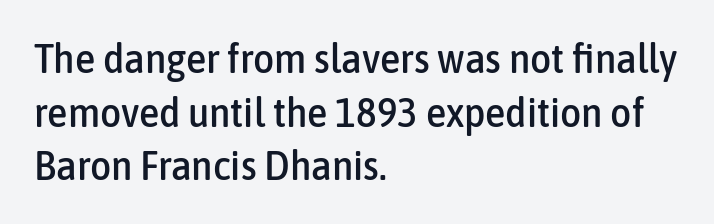
{"serif": "no", "italic": "no", "width": "condensed", "stroke_contrast": "low", "x_height": "medium", "monospaced": "no", "underline": "no", "align": "left", "line_spacing": "normal", "line_spacing_ratio": 1.31, "letter_spacing": "normal", "letter_spacing_em": 0.0, "glyph_px": 41}
